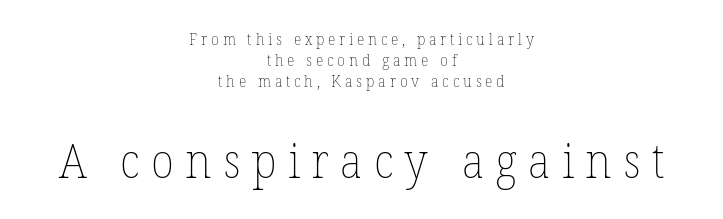
Q: Is the text bold? A: No.
Q: Is the text italic (slanted)? A: No, it is upright.
Q: Is the text underlined? A: No.
Q: How is the paragraph aligned? A: Centered.
Q: Is the spacing between letters normal or unusually wide? A: Unusually wide.
Q: Is the spacing between lines tight, normal or loose? A: Normal.
Q: Which block of text is set in a larger size, the first (top) or the second (bottom)? A: The second (bottom) one.
Q: Width (condensed, normal, or wide)? A: Normal.
Q: Stroke contrast? A: Low.
Q: x-height? A: Medium.
Q: Monospaced? A: No.
